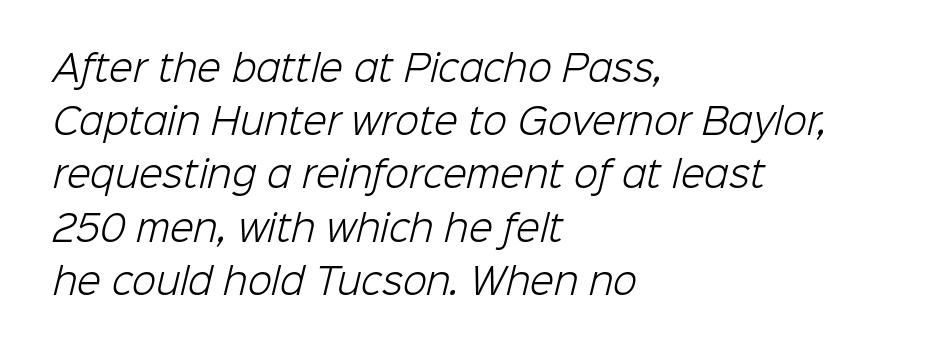
Q: Is the text bold? A: No.
Q: Is the typeface a serif or a sans-serif typeface? A: Sans-serif.
Q: Is the text underlined? A: No.
Q: How is the paragraph aligned? A: Left-aligned.
Q: Is the spacing between letters normal or unusually wide? A: Normal.
Q: Is the spacing between lines tight, normal or loose? A: Normal.
Q: Width (condensed, normal, or wide)? A: Normal.
Q: Stroke contrast? A: Low.
Q: x-height? A: Medium.
Q: Monospaced? A: No.
